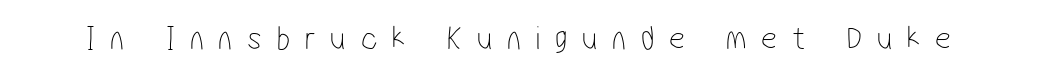
Q: Is the text bold? A: No.
Q: Is the typeface a serif or a sans-serif typeface? A: Sans-serif.
Q: Is the text underlined? A: No.
Q: Is the spacing between letters normal or unusually wide? A: Unusually wide.
Q: Width (condensed, normal, or wide)? A: Condensed.
Q: Stroke contrast? A: Low.
Q: x-height? A: Medium.
Q: Monospaced? A: No.
